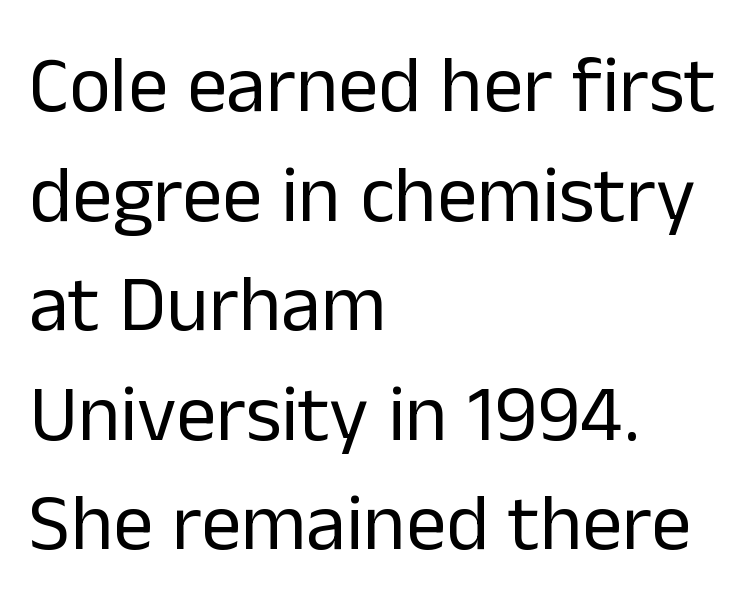
The letters advance in unequal steps, a hallmark of proportional type. Notice how the stems are strictly vertical — no italics here. Each letter's strokes conclude bluntly, with no projecting serifs. Casual observation: everything's shoved over to the left. Short note: letters normally spaced.
